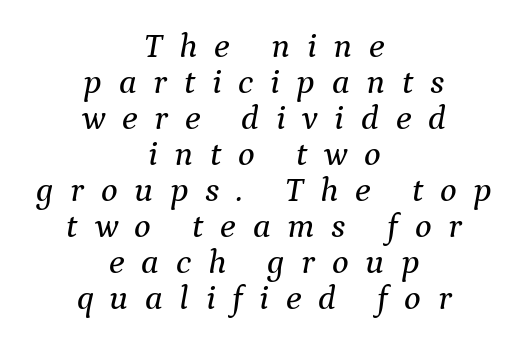
Q: Is the text italic (slanted)? A: Yes, it leans right by about 9 degrees.
Q: Is the typeface a serif or a sans-serif typeface? A: Serif.
Q: Is the text underlined? A: No.
Q: How is the paragraph aligned? A: Centered.
Q: Is the spacing between letters normal or unusually wide? A: Unusually wide.
Q: Is the spacing between lines tight, normal or loose? A: Tight.
Q: Width (condensed, normal, or wide)? A: Normal.
Q: Stroke contrast? A: Medium.
Q: x-height? A: Medium.
Q: Monospaced? A: No.
